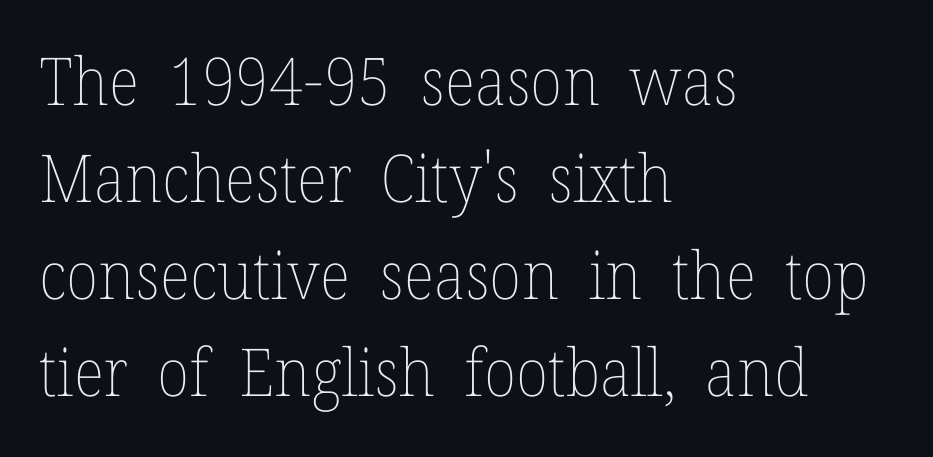
{"italic": "no", "bold": "no", "weight": "thin", "width": "normal", "stroke_contrast": "low", "x_height": "medium", "monospaced": "no", "underline": "no", "align": "left", "line_spacing": "normal", "line_spacing_ratio": 1.47, "letter_spacing": "normal", "letter_spacing_em": 0.0, "glyph_px": 66}
